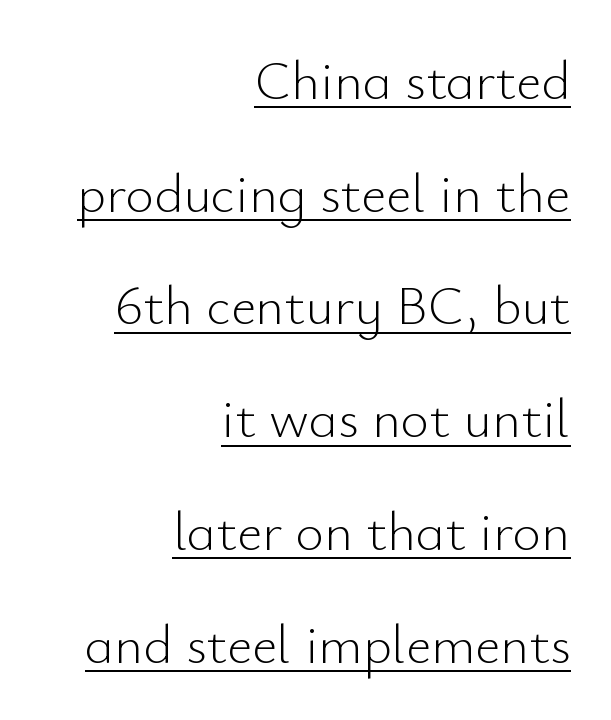
Nothing heavy about these letters — not bold at all. Tall strokes in this sample are plumb rather than angled. These lines are rendered in a variable-pitch font. Typeset ragged left — the right edge is the straight one. Nothing unusual about the tracking: characters are spaced as the font intends.
